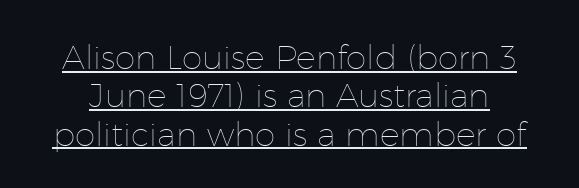
Q: Is the text bold? A: No.
Q: Is the text italic (slanted)? A: No, it is upright.
Q: Is the text underlined? A: Yes.
Q: Is the spacing between letters normal or unusually wide? A: Normal.
Q: Width (condensed, normal, or wide)? A: Normal.
Q: Stroke contrast? A: Low.
Q: x-height? A: Medium.
Q: Monospaced? A: No.
